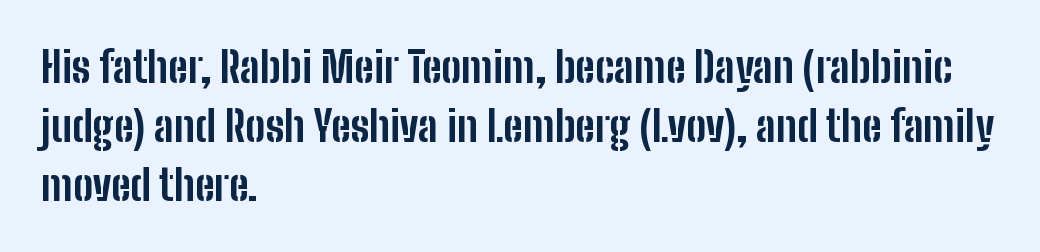
{"serif": "no", "italic": "no", "bold": "yes", "weight": "bold", "width": "condensed", "stroke_contrast": "low", "x_height": "medium", "monospaced": "no", "underline": "no", "align": "left", "line_spacing": "normal", "line_spacing_ratio": 1.41, "letter_spacing": "normal", "letter_spacing_em": 0.0, "glyph_px": 42}
